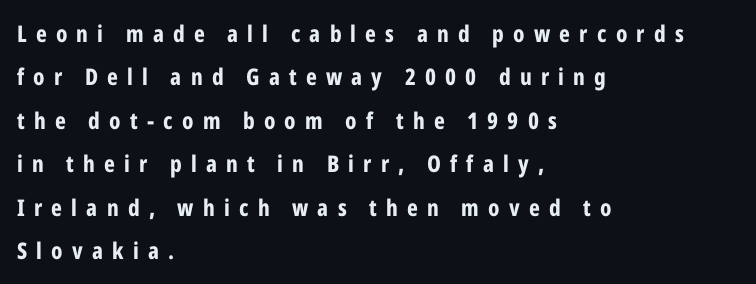
The image shows 23 px bold type, upright; set left-aligned, line spacing 1.89x, unusually wide letter spacing (+0.4 em), not underlined.
